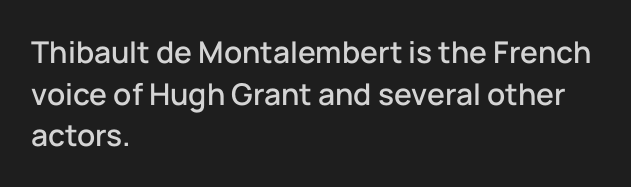
{"serif": "no", "italic": "no", "width": "normal", "stroke_contrast": "low", "x_height": "medium", "monospaced": "no", "underline": "no", "align": "left", "line_spacing": "normal", "line_spacing_ratio": 1.39, "letter_spacing": "normal", "letter_spacing_em": 0.0, "glyph_px": 30}
